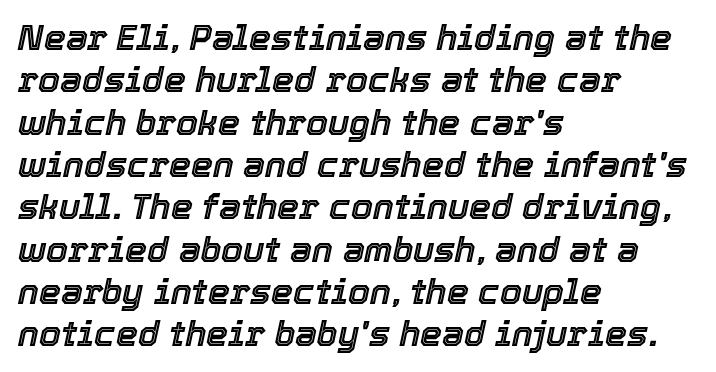
{"italic": "yes", "lean": "right", "slant_degrees": 12, "width": "normal", "x_height": "medium", "monospaced": "no", "underline": "no", "align": "left", "line_spacing_ratio": 1.21, "letter_spacing": "normal", "letter_spacing_em": 0.0, "glyph_px": 35}
